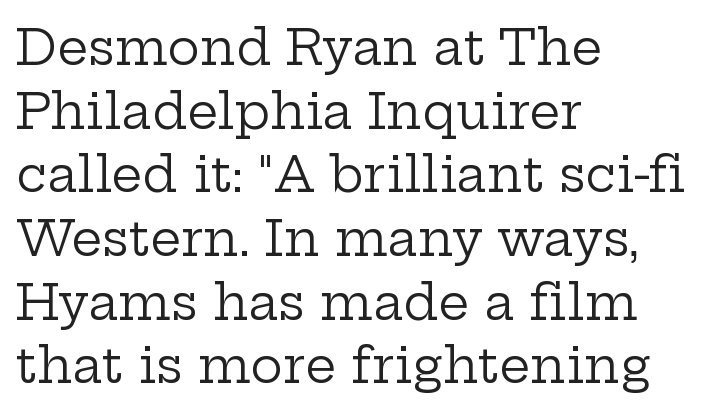
The passage shown has conventional tracking throughout. When letters stand straight like this, we call the style roman or upright. Alignment: flush left. Decoration check: the copy has no underline.
